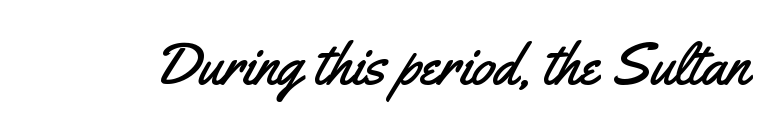
Q: Is the text italic (slanted)? A: Yes.
Q: Is the typeface a serif or a sans-serif typeface? A: Sans-serif.
Q: Is the text underlined? A: No.
Q: Is the spacing between letters normal or unusually wide? A: Normal.
Q: Width (condensed, normal, or wide)? A: Condensed.
Q: Stroke contrast? A: Medium.
Q: x-height? A: Small.
Q: Monospaced? A: No.
